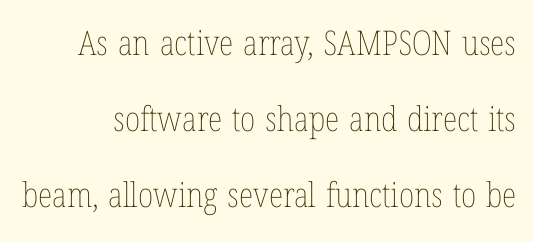
{"italic": "no", "bold": "no", "weight": "thin", "width": "condensed", "stroke_contrast": "low", "x_height": "medium", "monospaced": "no", "underline": "no", "line_spacing": "loose", "line_spacing_ratio": 2.23, "letter_spacing": "normal", "letter_spacing_em": 0.0, "glyph_px": 34}
